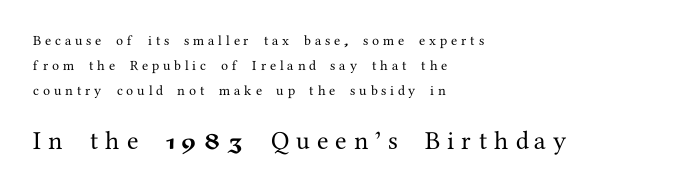
In terms of letterspacing, this is a distinctly airy, spread setting. Bigger letters appear in the bottom chunk; the top chunk is reduced. The lettering holds an erect, upright posture throughout. Type without underlining. A student would call this left alignment; a typographer would say flush left, rag right.
